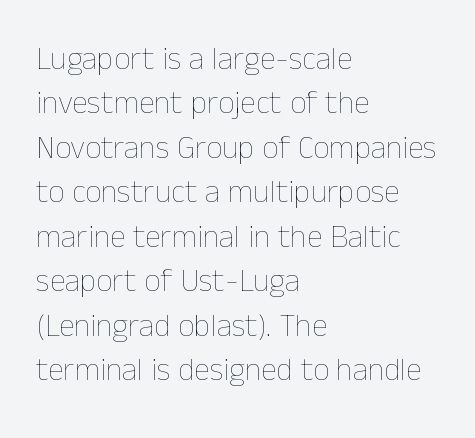
Q: Is the text bold? A: No.
Q: Is the text italic (slanted)? A: No, it is upright.
Q: Is the text underlined? A: No.
Q: How is the paragraph aligned? A: Left-aligned.
Q: Is the spacing between letters normal or unusually wide? A: Normal.
Q: Is the spacing between lines tight, normal or loose? A: Normal.
Q: Width (condensed, normal, or wide)? A: Normal.
Q: Stroke contrast? A: Low.
Q: x-height? A: Medium.
Q: Monospaced? A: No.
